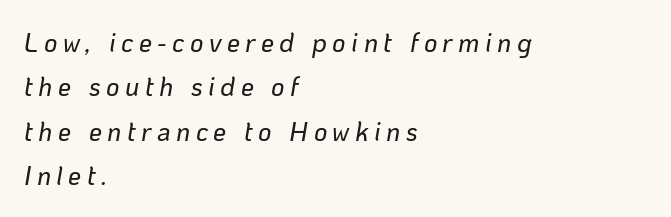
Q: Is the text italic (slanted)? A: Yes, it leans right by about 10 degrees.
Q: Is the text underlined? A: No.
Q: How is the paragraph aligned? A: Left-aligned.
Q: Is the spacing between letters normal or unusually wide? A: Unusually wide.
